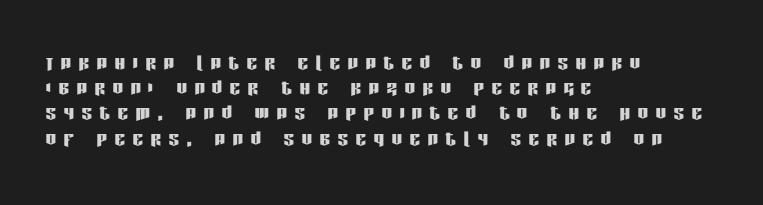
The image shows 26 px text type, upright; set left-aligned, tight line spacing (0.97x), unusually wide letter spacing (+0.29 em), not underlined.
